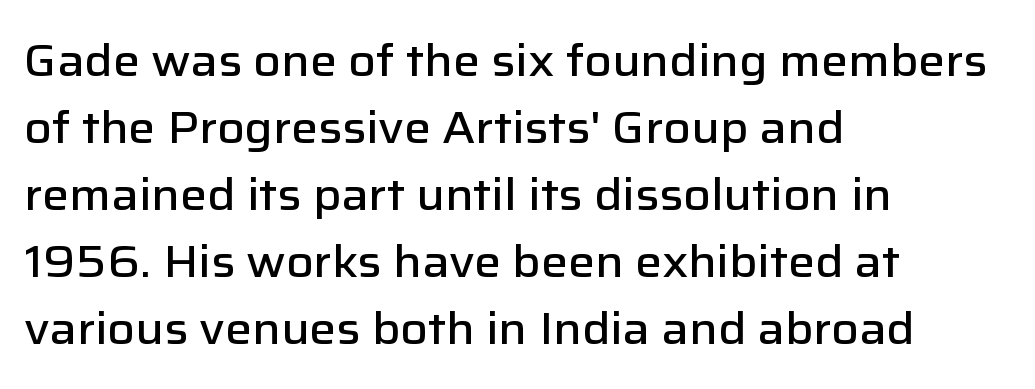
The image shows 45 px semibold sans-serif type, upright; set left-aligned, normal line spacing (1.49x), normal letter spacing, not underlined; low stroke contrast and a medium x-height.
